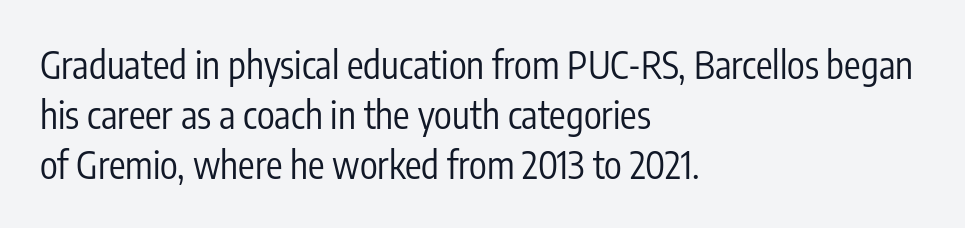
Q: Is the text bold? A: No.
Q: Is the text italic (slanted)? A: No, it is upright.
Q: Is the typeface a serif or a sans-serif typeface? A: Sans-serif.
Q: Is the text underlined? A: No.
Q: How is the paragraph aligned? A: Left-aligned.
Q: Is the spacing between letters normal or unusually wide? A: Normal.
Q: Is the spacing between lines tight, normal or loose? A: Normal.
Q: Width (condensed, normal, or wide)? A: Condensed.
Q: Stroke contrast? A: Low.
Q: x-height? A: Medium.
Q: Monospaced? A: No.
